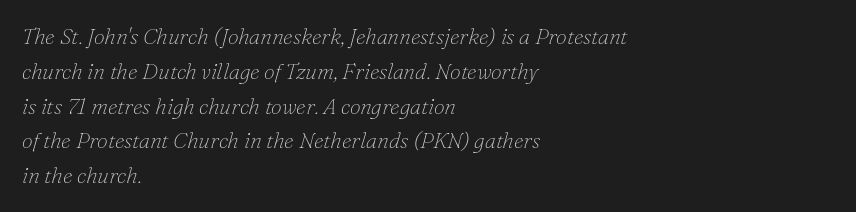
{"italic": "yes", "lean": "right", "slant_degrees": 16, "bold": "no", "underline": "no", "align": "left", "line_spacing": "normal", "line_spacing_ratio": 1.58, "letter_spacing": "normal", "letter_spacing_em": 0.0, "glyph_px": 22}
